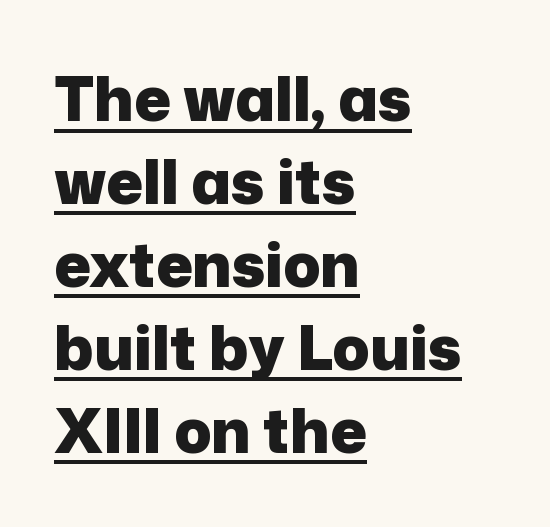
What's the leading like? Ordinary, nothing unusual. Look at the stroke-to-counter ratio: heavy, a bold. Are there feet on the stems? There aren't — it's a sans. Each line of the rendering has a horizontal stroke beneath the glyphs. Posture: upright roman.
